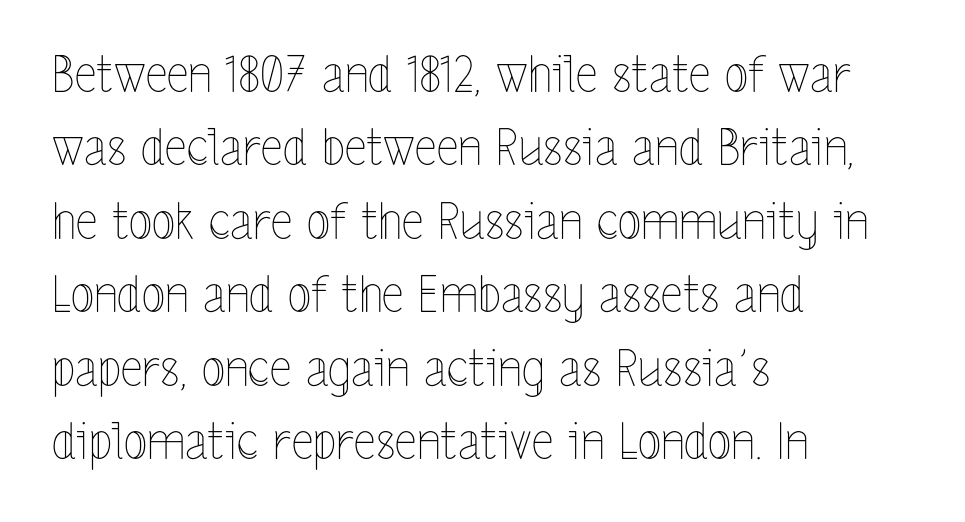
{"italic": "no", "bold": "no", "weight": "thin", "width": "condensed", "x_height": "medium", "monospaced": "no", "underline": "no", "align": "left", "line_spacing": "normal", "line_spacing_ratio": 1.5, "letter_spacing": "normal", "letter_spacing_em": 0.0, "glyph_px": 49}
